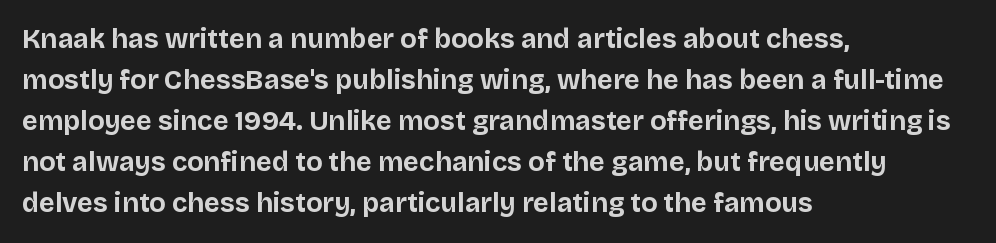
Line beginnings align vertically; line endings do not. Between one letter and the next there's only the usual sliver of space. Notice how descenders clear the ascenders below comfortably — that's standard leading. Does the lettering tilt? It doesn't — this is upright. Letters rest on an invisible, unmarked baseline.
